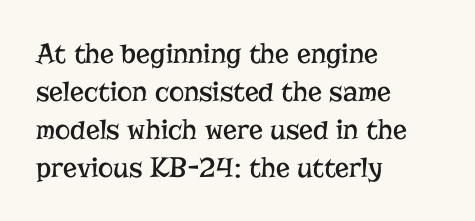
Q: Is the text bold? A: No.
Q: Is the text italic (slanted)? A: No, it is upright.
Q: Is the typeface a serif or a sans-serif typeface? A: Serif.
Q: Is the text underlined? A: No.
Q: How is the paragraph aligned? A: Left-aligned.
Q: Is the spacing between letters normal or unusually wide? A: Normal.
Q: Is the spacing between lines tight, normal or loose? A: Normal.
Q: Width (condensed, normal, or wide)? A: Normal.
Q: Stroke contrast? A: Low.
Q: x-height? A: Medium.
Q: Monospaced? A: No.
